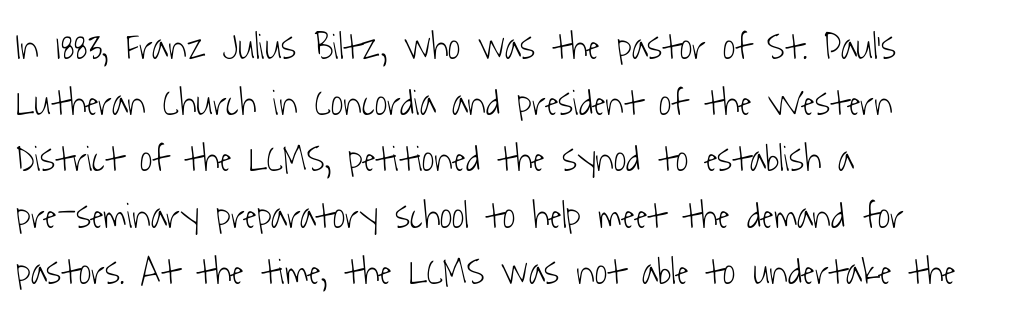
Does the leading feel generous? No, just average. The strokes are not fattened; the text isn't bold. The zone under the glyphs is completely vacant. Each line starts at the same left margin while the right side varies.
